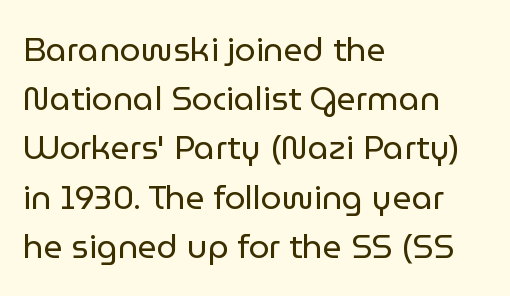
The image shows 33 px regular-weight sans-serif type, upright; set left-aligned, normal line spacing (1.49x), normal letter spacing, not underlined; low stroke contrast and a medium x-height.
